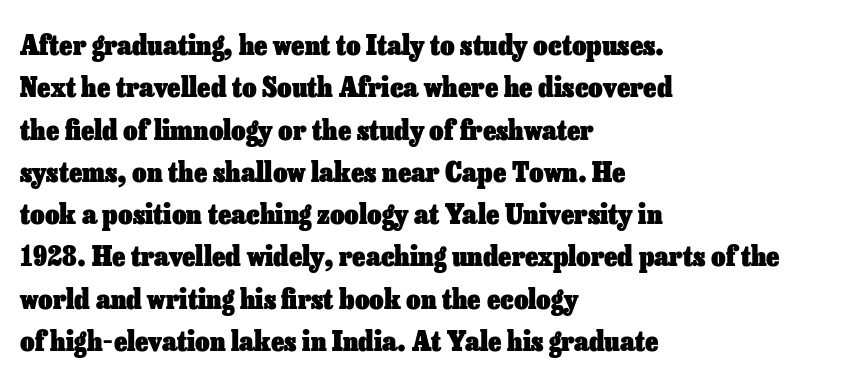
Does the weight exceed regular? Yes, all the way to bold. Students, note that the glyphs here touch the page at normal intervals. Horizontally, the lines are justified to the leading edge only. It's the straight-up-and-down kind of type. Whoever set this chose a conventional vertical rhythm. The passage shown is typed in a proportional face where columns would drift.
